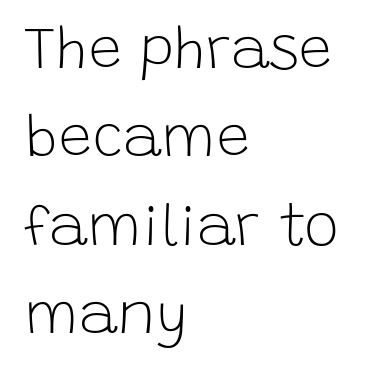
Q: Is the text bold? A: No.
Q: Is the text italic (slanted)? A: No, it is upright.
Q: Is the typeface a serif or a sans-serif typeface? A: Sans-serif.
Q: Is the text underlined? A: No.
Q: How is the paragraph aligned? A: Left-aligned.
Q: Is the spacing between letters normal or unusually wide? A: Normal.
Q: Is the spacing between lines tight, normal or loose? A: Normal.
Q: Width (condensed, normal, or wide)? A: Normal.
Q: Stroke contrast? A: Low.
Q: x-height? A: Large.
Q: Monospaced? A: No.
